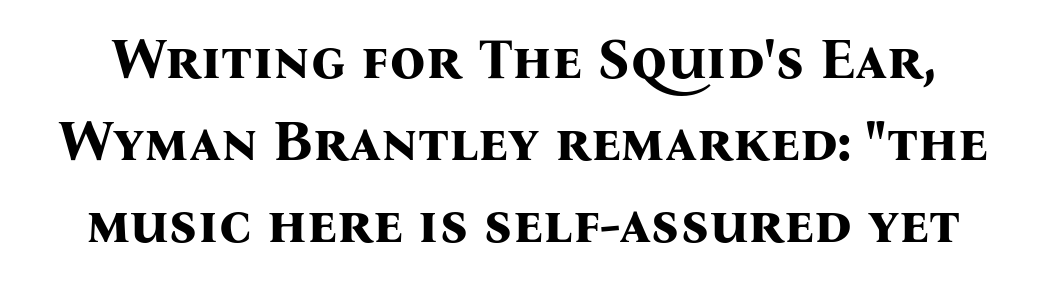
Q: Is the text bold? A: Yes.
Q: Is the text italic (slanted)? A: No, it is upright.
Q: Is the typeface a serif or a sans-serif typeface? A: Serif.
Q: Is the text underlined? A: No.
Q: Is the spacing between letters normal or unusually wide? A: Normal.
Q: Is the spacing between lines tight, normal or loose? A: Normal.
Q: Width (condensed, normal, or wide)? A: Normal.
Q: Stroke contrast? A: Medium.
Q: x-height? A: Medium.
Q: Monospaced? A: No.
